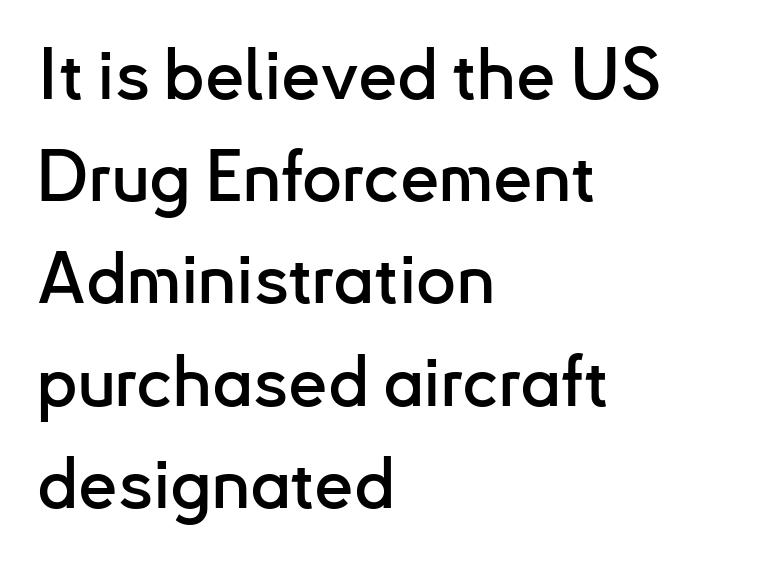
{"serif": "no", "italic": "no", "width": "normal", "stroke_contrast": "low", "x_height": "small", "monospaced": "no", "underline": "no", "align": "left", "line_spacing": "normal", "line_spacing_ratio": 1.46, "letter_spacing": "normal", "letter_spacing_em": 0.0, "glyph_px": 70}
